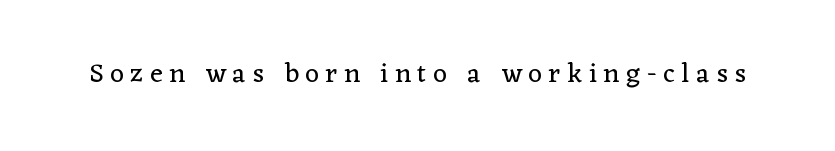
Q: Is the text bold? A: No.
Q: Is the text italic (slanted)? A: No, it is upright.
Q: Is the text underlined? A: No.
Q: Is the spacing between letters normal or unusually wide? A: Unusually wide.
